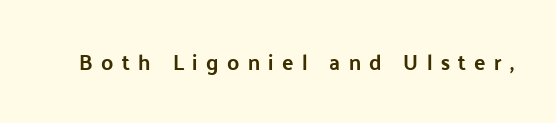
Q: Is the text bold? A: Yes.
Q: Is the text italic (slanted)? A: No, it is upright.
Q: Is the text underlined? A: No.
Q: Is the spacing between letters normal or unusually wide? A: Unusually wide.
